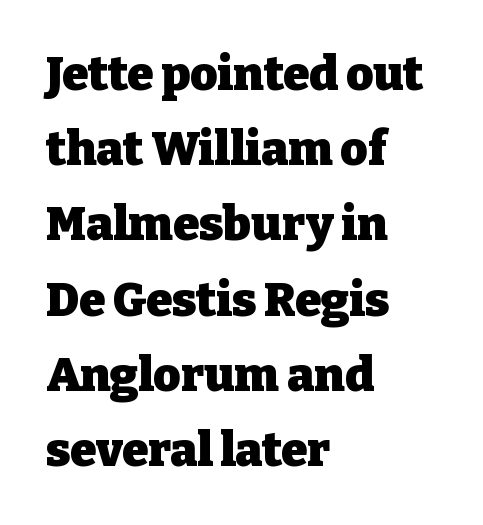
{"serif": "yes", "italic": "no", "bold": "yes", "weight": "heavy", "width": "normal", "stroke_contrast": "low", "x_height": "medium", "monospaced": "no", "underline": "no", "align": "left", "line_spacing": "normal", "line_spacing_ratio": 1.6, "letter_spacing": "normal", "letter_spacing_em": 0.0, "glyph_px": 47}
